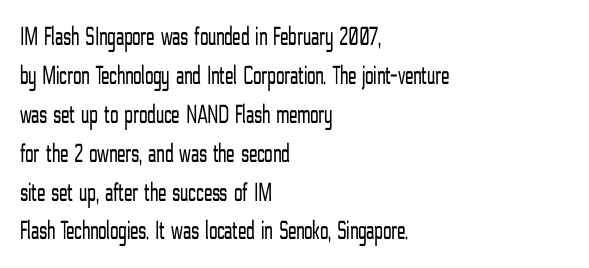
Nothing heavy about these letters — not bold at all. The block of text has a typical density, with ordinary space between rows. Posture: straight, roman, zero tilt. Quick note: underline off. The letterforms sit shoulder to shoulder at normal distance.
